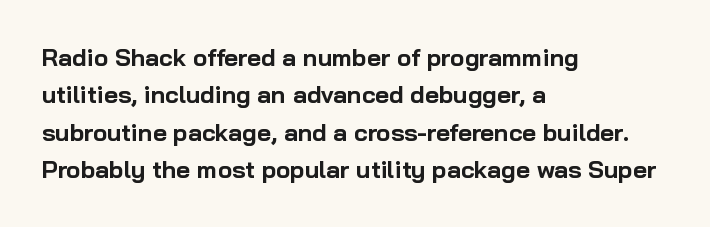
Q: Is the text bold? A: Yes.
Q: Is the text italic (slanted)? A: No, it is upright.
Q: Is the text underlined? A: No.
Q: How is the paragraph aligned? A: Left-aligned.
Q: Is the spacing between letters normal or unusually wide? A: Normal.
Q: Is the spacing between lines tight, normal or loose? A: Normal.
